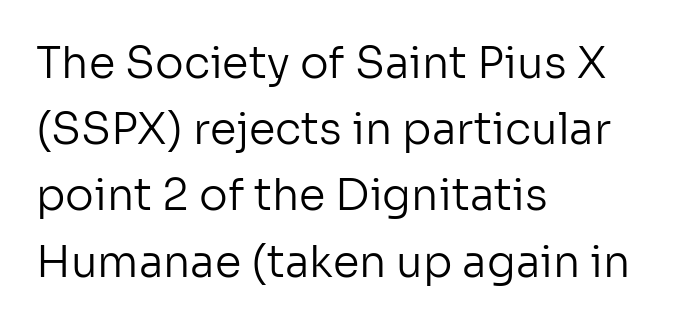
Q: Is the text bold? A: No.
Q: Is the text italic (slanted)? A: No, it is upright.
Q: Is the typeface a serif or a sans-serif typeface? A: Sans-serif.
Q: Is the text underlined? A: No.
Q: How is the paragraph aligned? A: Left-aligned.
Q: Is the spacing between letters normal or unusually wide? A: Normal.
Q: Is the spacing between lines tight, normal or loose? A: Normal.
Q: Width (condensed, normal, or wide)? A: Normal.
Q: Stroke contrast? A: Low.
Q: x-height? A: Medium.
Q: Monospaced? A: No.
